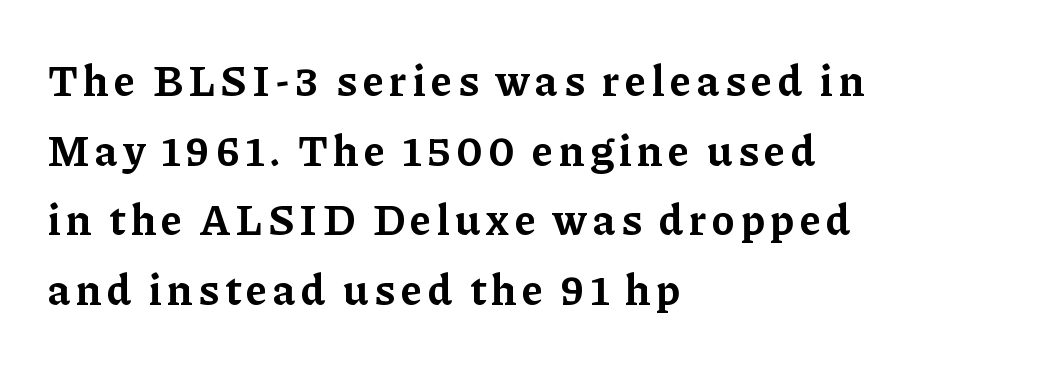
The image shows 43 px bold serif type, upright; set left-aligned, normal line spacing (1.62x), not underlined; low stroke contrast and a medium x-height.
